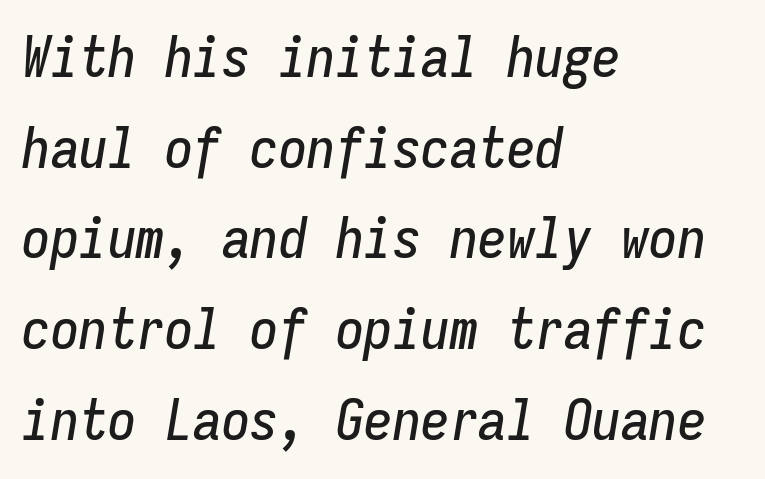
Underlining? Definitely not there. The gaps between neighbouring characters are ordinary and unremarkable. Vertically, the passage feels balanced, rows spaced as you'd expect. The paragraph has a hard left edge and a soft right edge.
